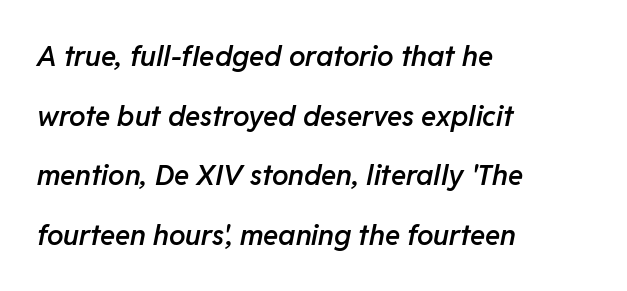
The image shows 28 px semibold type, italic (leaning right); set left-aligned, loose line spacing (2.13x), normal letter spacing, not underlined; low stroke contrast and a medium x-height.
